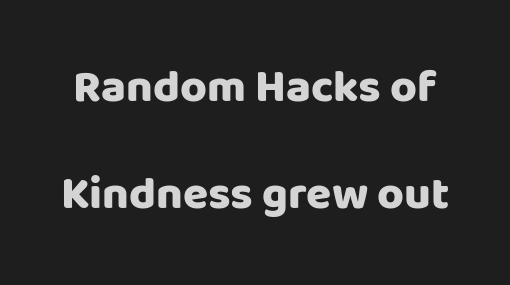
Q: Is the text bold? A: Yes.
Q: Is the text italic (slanted)? A: No, it is upright.
Q: Is the typeface a serif or a sans-serif typeface? A: Sans-serif.
Q: Is the text underlined? A: No.
Q: Is the spacing between letters normal or unusually wide? A: Normal.
Q: Is the spacing between lines tight, normal or loose? A: Loose.
Q: Width (condensed, normal, or wide)? A: Normal.
Q: Stroke contrast? A: Low.
Q: x-height? A: Large.
Q: Monospaced? A: No.
